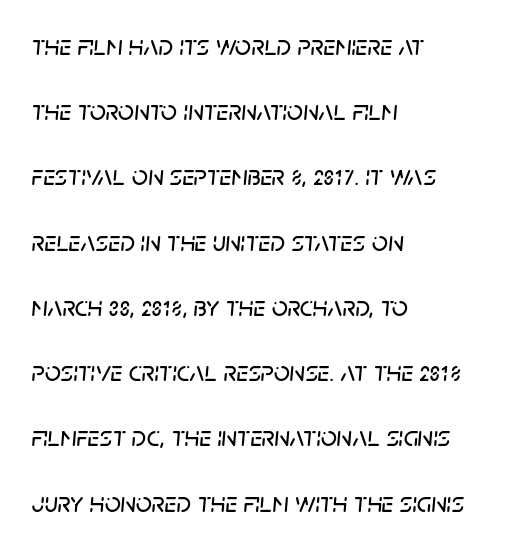
Descender tails drop into unmarked territory. This sample uses plain, unmodified letter spacing. Rendered with sloped, italic letterforms. Varying glyph widths throughout — classic text-font behaviour.
